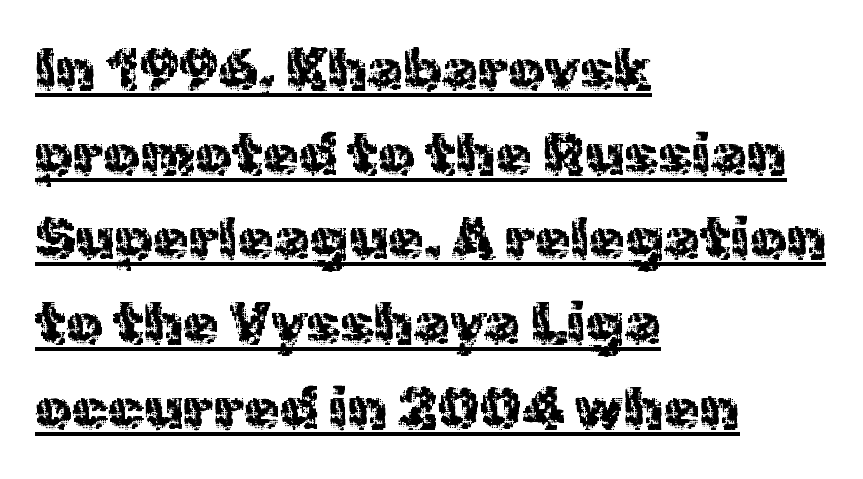
The image shows 58 px sans-serif type, upright; set left-aligned, normal line spacing (1.46x), normal letter spacing, underlined; a medium x-height.
